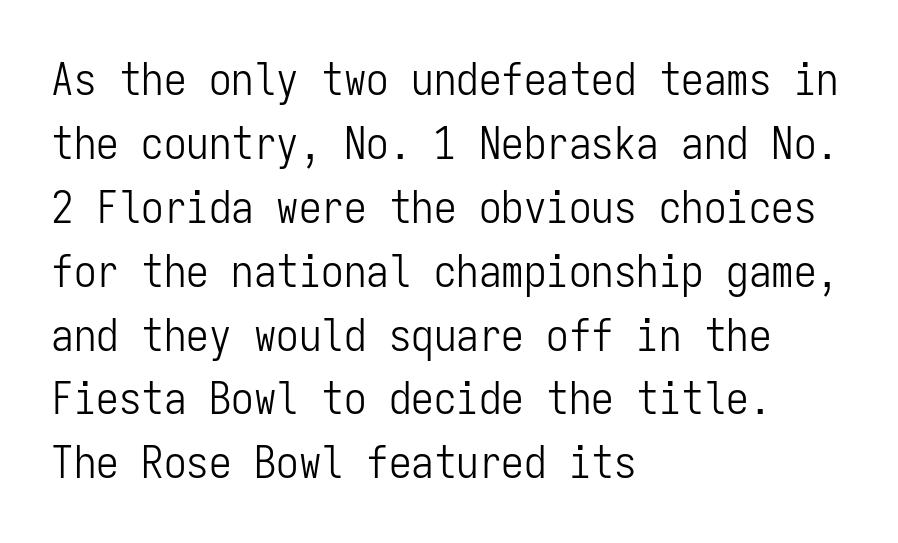
{"serif": "no", "italic": "no", "bold": "no", "weight": "light", "width": "condensed", "stroke_contrast": "low", "x_height": "medium", "monospaced": "yes", "underline": "no", "align": "left", "line_spacing": "normal", "line_spacing_ratio": 1.42, "letter_spacing": "normal", "letter_spacing_em": 0.0, "glyph_px": 45}
